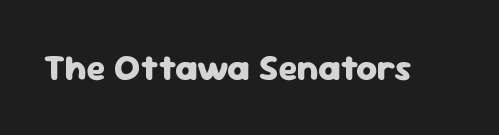
The image shows 36 px heavy sans-serif type, upright; set normal letter spacing, not underlined; low stroke contrast and a medium x-height.
